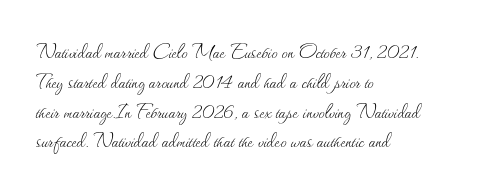
{"bold": "no", "underline": "no", "align": "left", "line_spacing_ratio": 1.24, "letter_spacing": "normal", "letter_spacing_em": 0.0, "glyph_px": 24}
